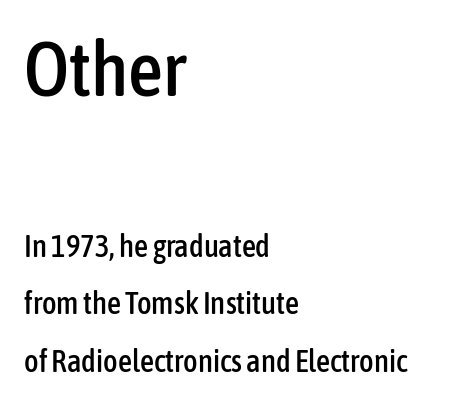
Q: Is the text italic (slanted)? A: No, it is upright.
Q: Is the typeface a serif or a sans-serif typeface? A: Sans-serif.
Q: Is the text underlined? A: No.
Q: How is the paragraph aligned? A: Left-aligned.
Q: Is the spacing between letters normal or unusually wide? A: Normal.
Q: Which block of text is set in a larger size, the first (top) or the second (bottom)? A: The first (top) one.
Q: Width (condensed, normal, or wide)? A: Condensed.
Q: Stroke contrast? A: Low.
Q: x-height? A: Medium.
Q: Monospaced? A: No.
